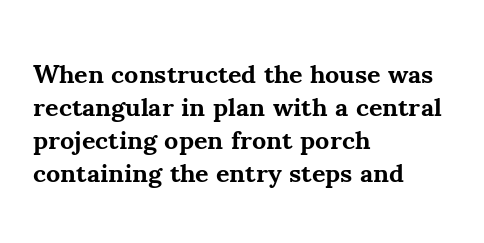
The image shows 26 px bold type, upright; set left-aligned, normal line spacing (1.27x), normal letter spacing, not underlined.
